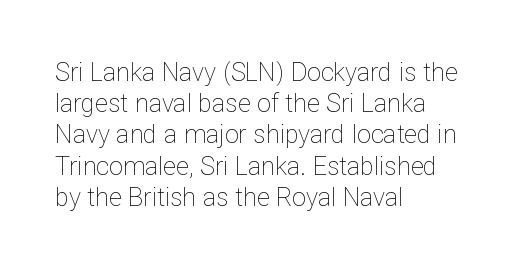
Spacing between characters is what you'd get straight out of the box. Ordinary non-slanted type is in use. The compositor pushed each line to the left boundary. Rows of type keep a routine distance in the vertical direction.
